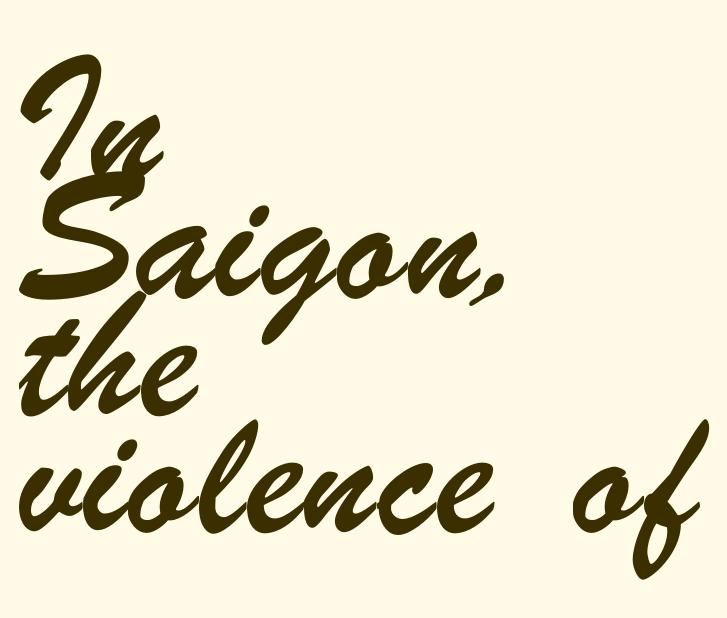
In terms of letterspacing, this is plain default setting. Reading down the column, the eye jumps a familiar distance to each next line. Words float on clear page, feet unadorned. Letterform terminals end flat and unadorned throughout the passage. Left-aligned paragraph, ragged on the right. The passage shown is typed in a proportional face where columns would drift.
